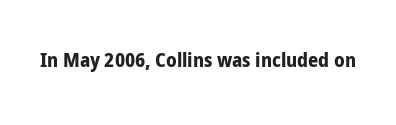
Q: Is the text bold? A: Yes.
Q: Is the text italic (slanted)? A: No, it is upright.
Q: Is the text underlined? A: No.
Q: Is the spacing between letters normal or unusually wide? A: Normal.
